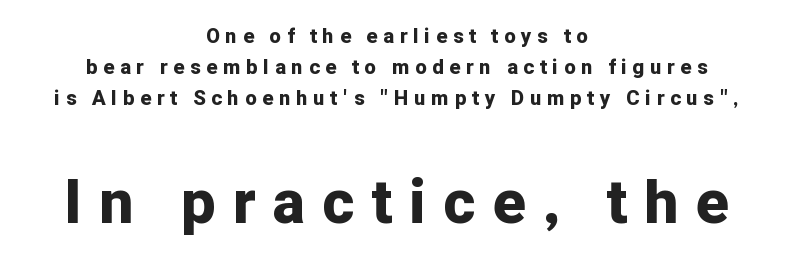
Bare-footed words on every line. Whoever set this chose a conventional vertical rhythm. A typesetter would label this face a sans. Each letter keeps its own natural width here, so spacing adapts to shape. Typeset on center — no edge is straight.
